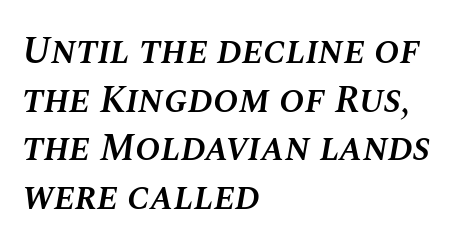
{"italic": "yes", "lean": "right", "slant_degrees": 10, "bold": "semi", "weight": "semibold", "width": "normal", "stroke_contrast": "medium", "x_height": "large", "monospaced": "no", "underline": "no", "align": "left", "line_spacing": "normal", "line_spacing_ratio": 1.28, "letter_spacing": "normal", "letter_spacing_em": 0.0, "glyph_px": 38}
